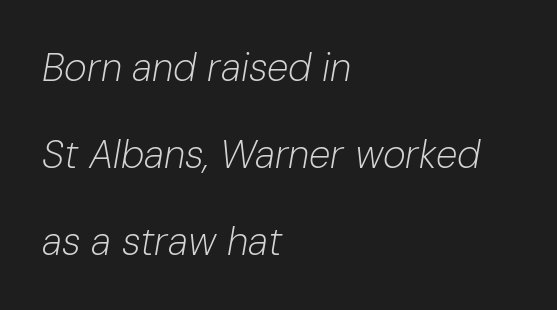
The image shows 39 px light type, italic (leaning right); set left-aligned, loose line spacing (2.23x), normal letter spacing, not underlined; low stroke contrast and a medium x-height.
